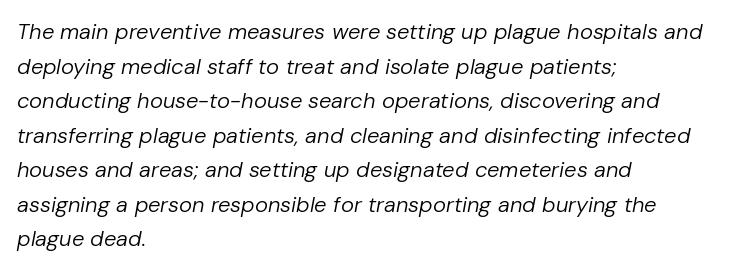
The image shows 22 px text type, italic (leaning right); set left-aligned, normal line spacing (1.57x), normal letter spacing, not underlined.
